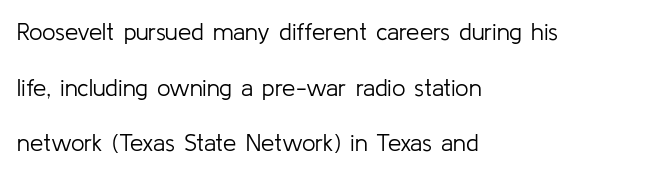
{"italic": "no", "bold": "no", "underline": "no", "align": "left", "line_spacing": "loose", "line_spacing_ratio": 2.32, "letter_spacing": "normal", "letter_spacing_em": 0.0, "glyph_px": 24}
